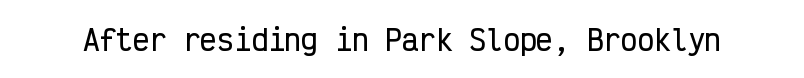
{"serif": "no", "italic": "no", "width": "condensed", "stroke_contrast": "low", "x_height": "medium", "monospaced": "yes", "underline": "no", "letter_spacing": "normal", "letter_spacing_em": 0.0, "glyph_px": 28}
